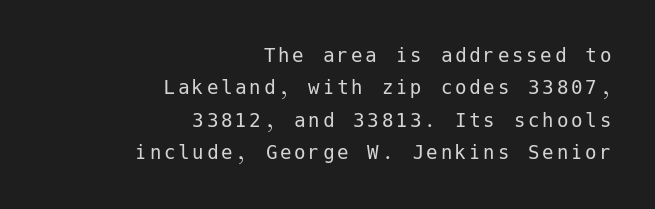
Q: Is the text bold? A: No.
Q: Is the text italic (slanted)? A: No, it is upright.
Q: Is the text underlined? A: No.
Q: How is the paragraph aligned? A: Right-aligned.
Q: Is the spacing between lines tight, normal or loose? A: Normal.
